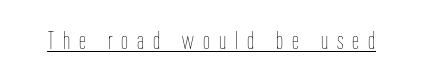
The image shows 25 px text type, upright; set unusually wide letter spacing (+0.36 em), underlined.
